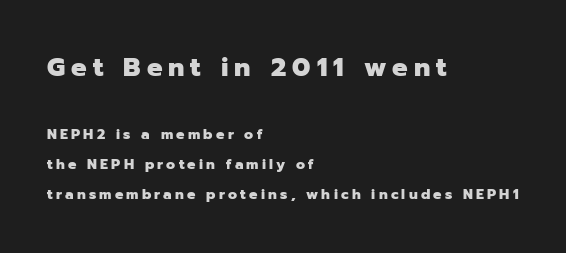
{"italic": "no", "bold": "yes", "underline": "no", "align": "left", "line_spacing": "loose", "line_spacing_ratio": 2.14, "letter_spacing": "wide", "letter_spacing_em": 0.23, "larger_block": "first", "size_ratio": 1.86, "glyph_px": 26}
